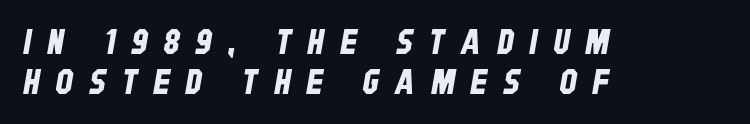
Glyph-to-glyph distance is far greater than everyday printed text. Line starts are locked; line ends wander. Classification — sans serif. This sample has the flowing, uneven cadence of proportional lettering.
